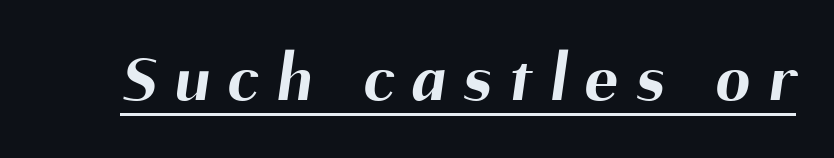
Q: Is the text bold? A: Yes.
Q: Is the typeface a serif or a sans-serif typeface? A: Sans-serif.
Q: Is the text underlined? A: Yes.
Q: Is the spacing between letters normal or unusually wide? A: Unusually wide.
Q: Width (condensed, normal, or wide)? A: Normal.
Q: Stroke contrast? A: Medium.
Q: x-height? A: Medium.
Q: Monospaced? A: No.
